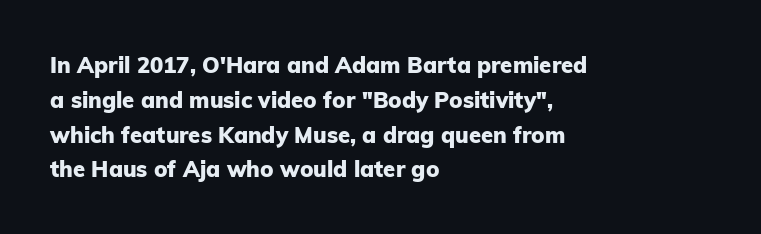
Q: Is the text bold? A: Yes.
Q: Is the text italic (slanted)? A: No, it is upright.
Q: Is the text underlined? A: No.
Q: How is the paragraph aligned? A: Left-aligned.
Q: Is the spacing between letters normal or unusually wide? A: Normal.
Q: Is the spacing between lines tight, normal or loose? A: Normal.
